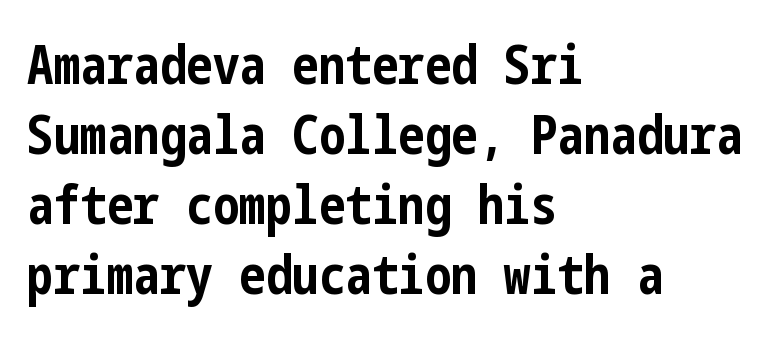
{"serif": "no", "italic": "no", "bold": "yes", "weight": "bold", "width": "condensed", "stroke_contrast": "low", "x_height": "medium", "underline": "no", "align": "left", "line_spacing": "normal", "line_spacing_ratio": 1.32, "letter_spacing": "normal", "letter_spacing_em": 0.0, "glyph_px": 53}
